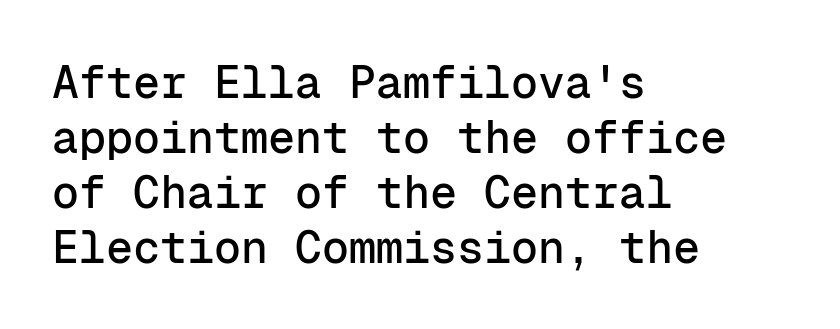
{"serif": "no", "italic": "no", "width": "normal", "stroke_contrast": "low", "x_height": "medium", "monospaced": "yes", "underline": "no", "align": "left", "line_spacing_ratio": 1.22, "letter_spacing": "normal", "letter_spacing_em": 0.0, "glyph_px": 45}
